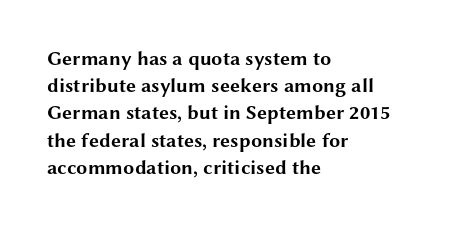
Vertical strokes here are truly vertical. Line spacing here is normal. The rendering anchors every line to the left-hand side. Short note: letters normally spaced. Has an underline been added? It has not. The sample has been set heavy, in full bold.
